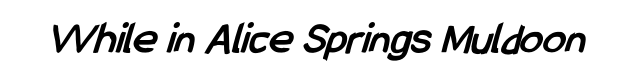
Q: Is the text bold? A: Yes.
Q: Is the typeface a serif or a sans-serif typeface? A: Sans-serif.
Q: Is the text underlined? A: No.
Q: Is the spacing between letters normal or unusually wide? A: Normal.
Q: Width (condensed, normal, or wide)? A: Condensed.
Q: Stroke contrast? A: Low.
Q: x-height? A: Medium.
Q: Monospaced? A: No.
